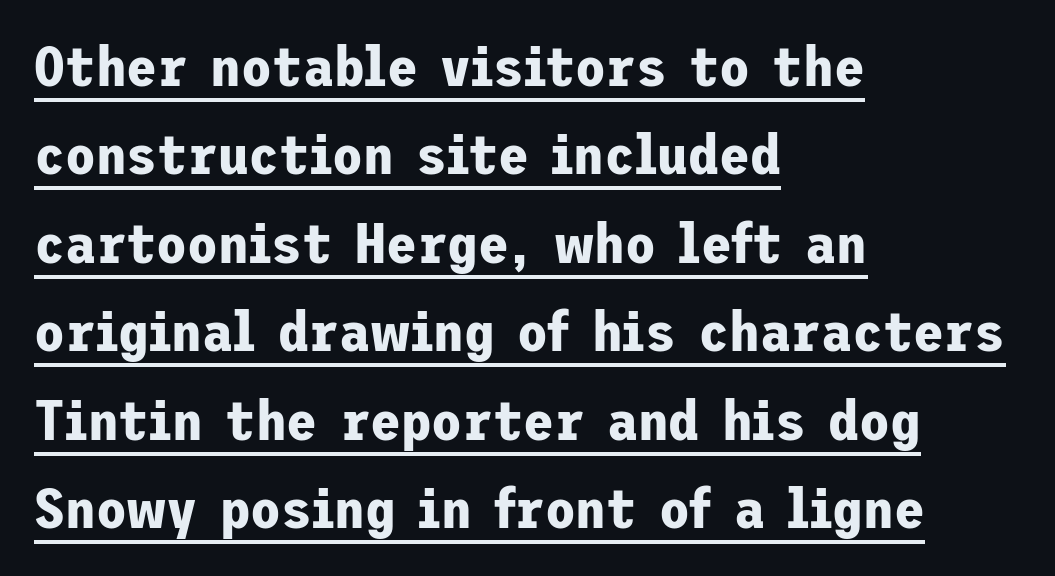
Does the type have serifs? No, each stem ends abruptly. What stands out about the letter spacing? Nothing — it is the standard amount. Beneath each row of characters lies a ruled line. In terms of weight, the rendering is a true, heavy bold. These lines sit exactly where default settings would place them. Unlike italic type, these characters show no tilt at all.
